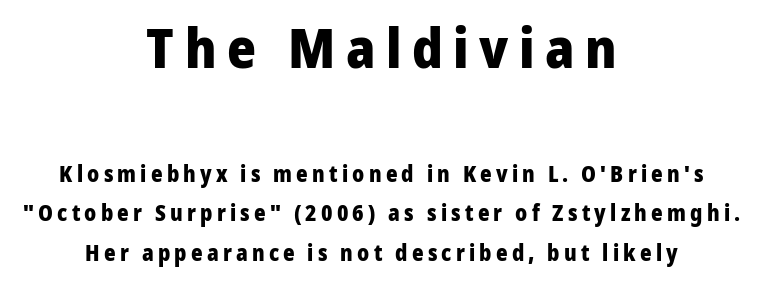
Italic? Not at all — the glyphs are vertical. Compared with an ordinary text face, these strokes are far heavier — a full bold. The type family on display is of the sans-serif kind. Check the space under the baseline: it is left empty. Layout note: lines centered.
